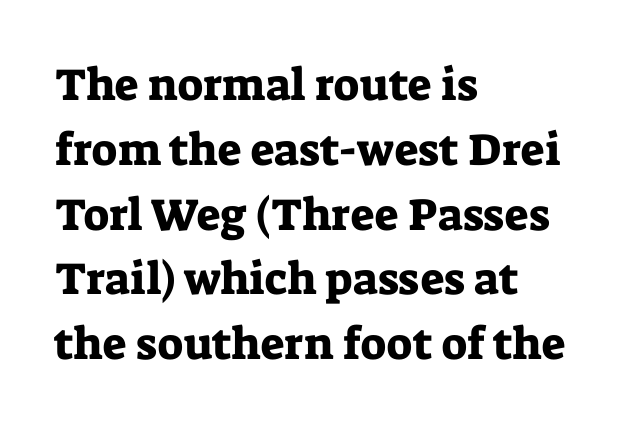
Q: Is the text italic (slanted)? A: No, it is upright.
Q: Is the typeface a serif or a sans-serif typeface? A: Serif.
Q: Is the text underlined? A: No.
Q: How is the paragraph aligned? A: Left-aligned.
Q: Is the spacing between letters normal or unusually wide? A: Normal.
Q: Is the spacing between lines tight, normal or loose? A: Normal.
Q: Width (condensed, normal, or wide)? A: Normal.
Q: Stroke contrast? A: Low.
Q: x-height? A: Medium.
Q: Monospaced? A: No.
